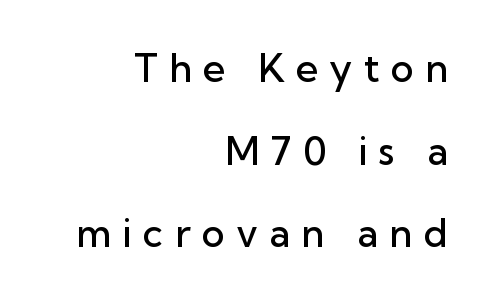
Proportional: the letters do not fall into vertical columns. Posture: upright roman. Strokes here are thickened, but only to semibold level. This block would shrink considerably if given ordinary leading; it's expanded now.
